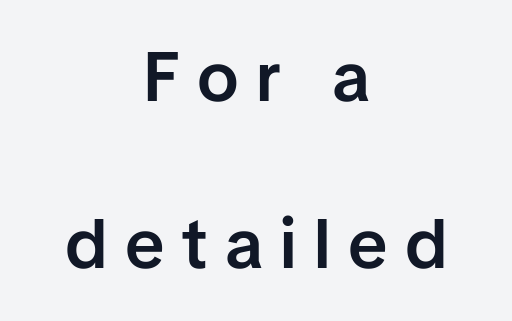
{"serif": "no", "italic": "no", "bold": "semi", "weight": "semibold", "width": "normal", "stroke_contrast": "low", "x_height": "medium", "monospaced": "no", "underline": "no", "align": "center", "line_spacing": "loose", "line_spacing_ratio": 2.39, "letter_spacing": "wide", "letter_spacing_em": 0.25, "glyph_px": 70}
